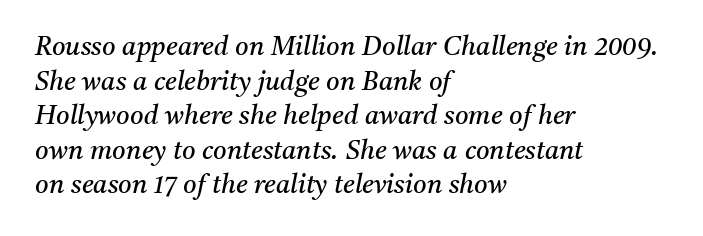
Q: Is the text bold? A: No.
Q: Is the text italic (slanted)? A: Yes, it leans right by about 11 degrees.
Q: Is the text underlined? A: No.
Q: How is the paragraph aligned? A: Left-aligned.
Q: Is the spacing between letters normal or unusually wide? A: Normal.
Q: Is the spacing between lines tight, normal or loose? A: Normal.
